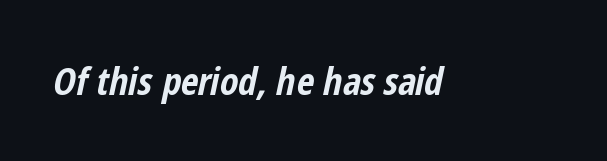
{"italic": "yes", "lean": "right", "slant_degrees": 12, "bold": "yes", "weight": "bold", "width": "condensed", "stroke_contrast": "low", "x_height": "medium", "monospaced": "no", "underline": "no", "letter_spacing": "normal", "letter_spacing_em": 0.0, "glyph_px": 38}
